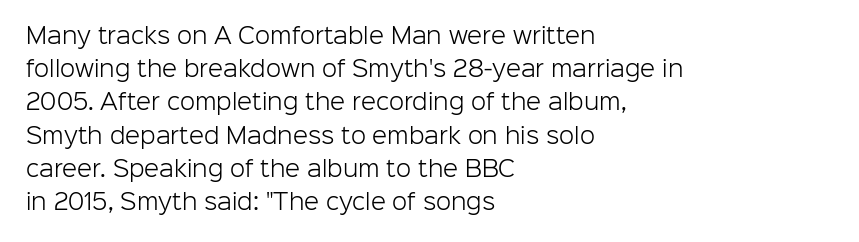
Q: Is the text bold? A: No.
Q: Is the text italic (slanted)? A: No, it is upright.
Q: Is the text underlined? A: No.
Q: How is the paragraph aligned? A: Left-aligned.
Q: Is the spacing between letters normal or unusually wide? A: Normal.
Q: Is the spacing between lines tight, normal or loose? A: Normal.
